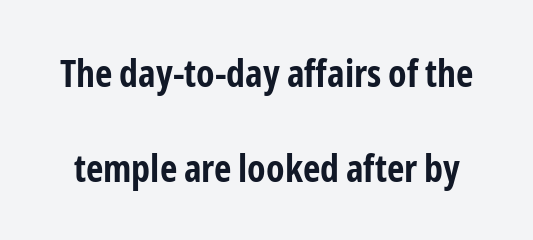
{"serif": "no", "italic": "no", "bold": "yes", "weight": "bold", "width": "condensed", "stroke_contrast": "low", "x_height": "medium", "monospaced": "no", "underline": "no", "line_spacing": "loose", "line_spacing_ratio": 2.49, "letter_spacing": "normal", "letter_spacing_em": 0.0, "glyph_px": 38}
